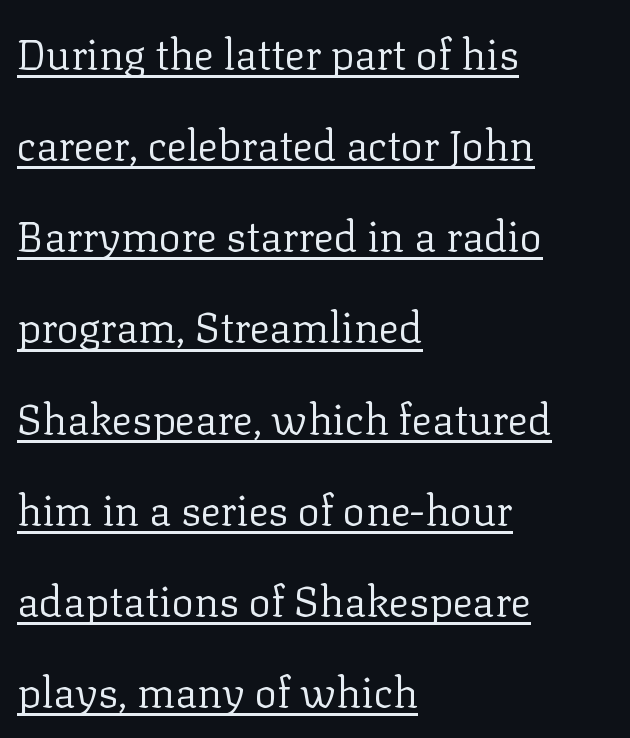
{"serif": "yes", "italic": "no", "bold": "no", "weight": "regular", "width": "normal", "stroke_contrast": "low", "x_height": "medium", "monospaced": "no", "underline": "yes", "align": "left", "line_spacing": "loose", "line_spacing_ratio": 2.17, "letter_spacing": "normal", "letter_spacing_em": 0.0, "glyph_px": 42}
